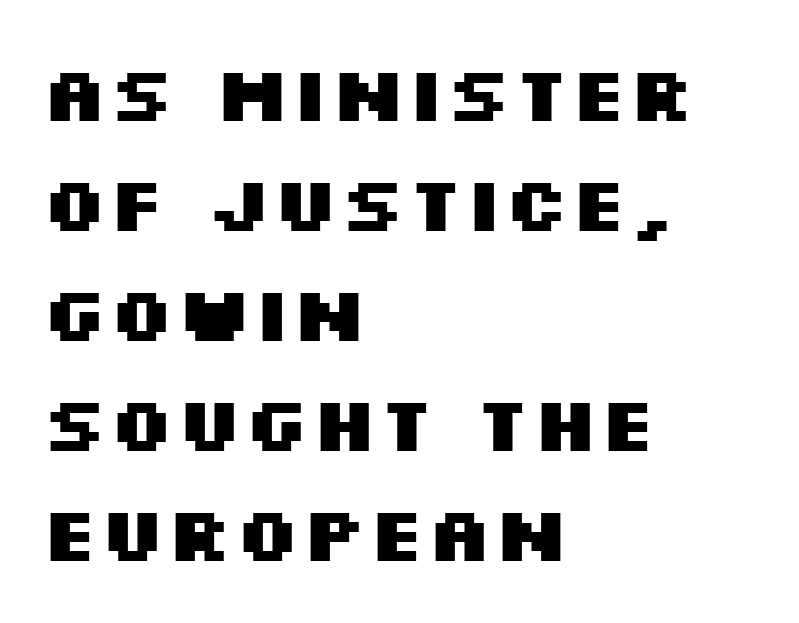
{"serif": "no", "italic": "no", "bold": "yes", "weight": "heavy", "width": "wide", "stroke_contrast": "medium", "x_height": "large", "monospaced": "no", "underline": "no", "align": "left", "line_spacing": "normal", "line_spacing_ratio": 1.43, "letter_spacing": "normal", "letter_spacing_em": 0.0, "glyph_px": 77}
